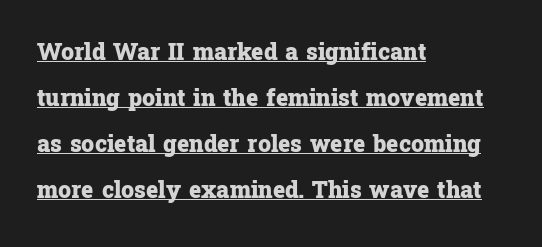
The paragraph shown leans on its left margin. Glance below the letters and you will spot a drawn line. The lettering stays uniformly vertical, giving the passage a roman look. Is the type bold? Yes — the strokes are clearly thick and heavy. Honestly, the rows look like they've been pulled way apart. This sample uses plain, unmodified letter spacing.
